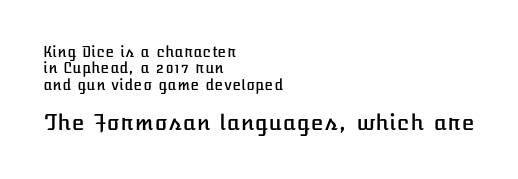
The image shows 21 px text type, upright; set left-aligned, line spacing 1.17x, normal letter spacing, not underlined; the second (bottom) block is 1.5x larger.
